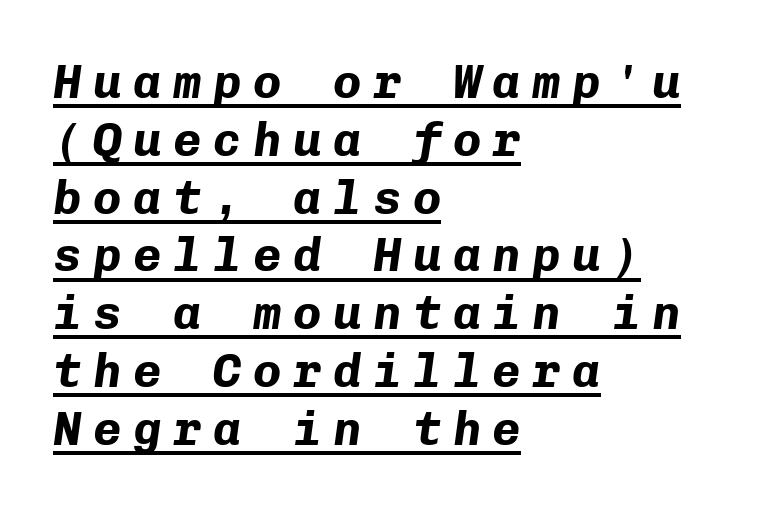
{"italic": "yes", "lean": "right", "slant_degrees": 8, "bold": "yes", "weight": "bold", "width": "normal", "stroke_contrast": "low", "x_height": "medium", "monospaced": "yes", "underline": "yes", "align": "left", "line_spacing_ratio": 1.23, "letter_spacing": "wide", "letter_spacing_em": 0.25, "glyph_px": 47}
